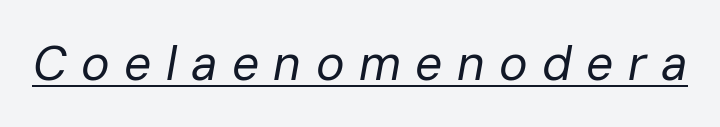
Q: Is the text bold? A: No.
Q: Is the text italic (slanted)? A: Yes, it leans right by about 10 degrees.
Q: Is the text underlined? A: Yes.
Q: Is the spacing between letters normal or unusually wide? A: Unusually wide.
Q: Width (condensed, normal, or wide)? A: Normal.
Q: Stroke contrast? A: Low.
Q: x-height? A: Medium.
Q: Monospaced? A: No.
